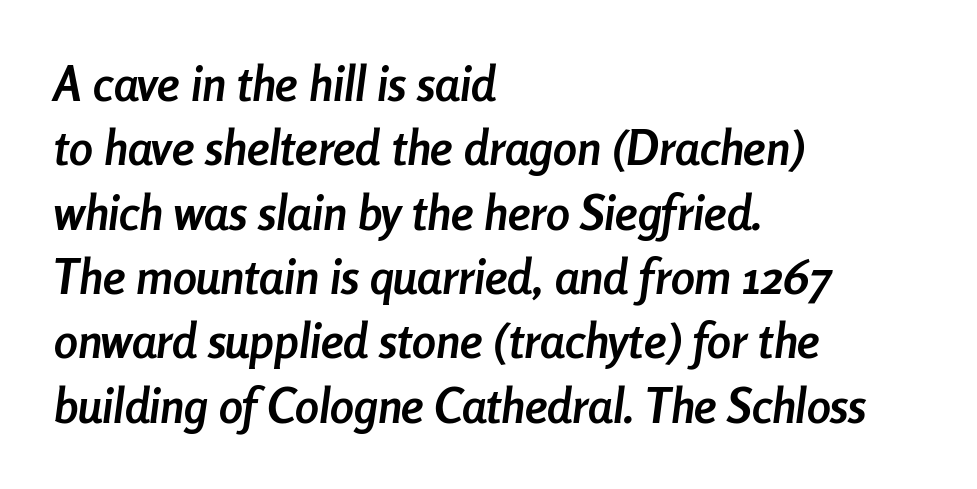
{"italic": "yes", "lean": "right", "slant_degrees": 8, "bold": "yes", "weight": "semibold", "width": "condensed", "stroke_contrast": "low", "x_height": "medium", "monospaced": "no", "underline": "no", "align": "left", "line_spacing": "normal", "line_spacing_ratio": 1.34, "letter_spacing": "normal", "letter_spacing_em": 0.0, "glyph_px": 48}
